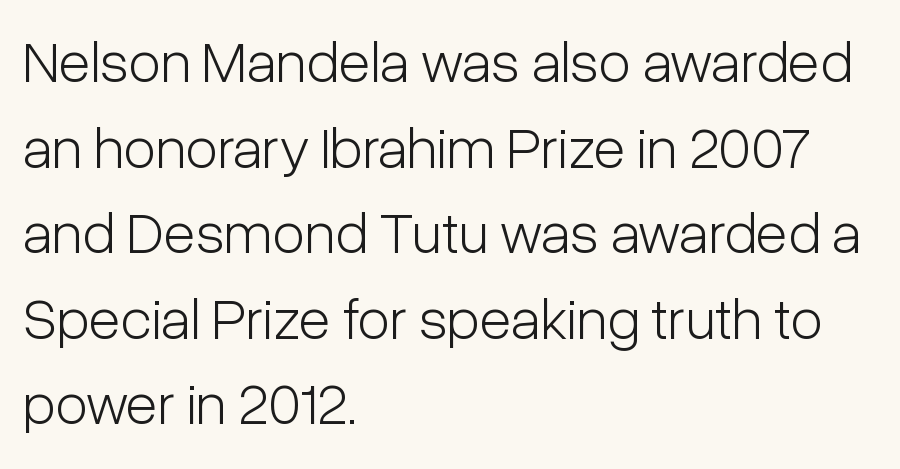
{"serif": "no", "italic": "no", "bold": "no", "weight": "light", "width": "condensed", "stroke_contrast": "low", "x_height": "medium", "monospaced": "no", "underline": "no", "align": "left", "line_spacing": "normal", "line_spacing_ratio": 1.45, "letter_spacing": "normal", "letter_spacing_em": 0.0, "glyph_px": 59}
